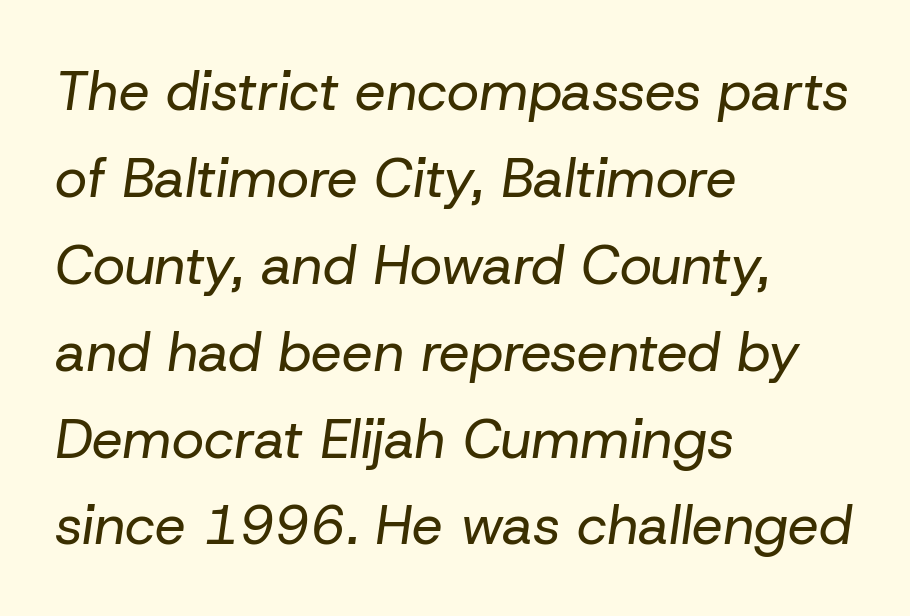
Q: Is the text bold? A: No.
Q: Is the text italic (slanted)? A: Yes, it leans right by about 8 degrees.
Q: Is the text underlined? A: No.
Q: How is the paragraph aligned? A: Left-aligned.
Q: Is the spacing between letters normal or unusually wide? A: Normal.
Q: Is the spacing between lines tight, normal or loose? A: Normal.
Q: Width (condensed, normal, or wide)? A: Normal.
Q: Stroke contrast? A: Low.
Q: x-height? A: Medium.
Q: Monospaced? A: No.
